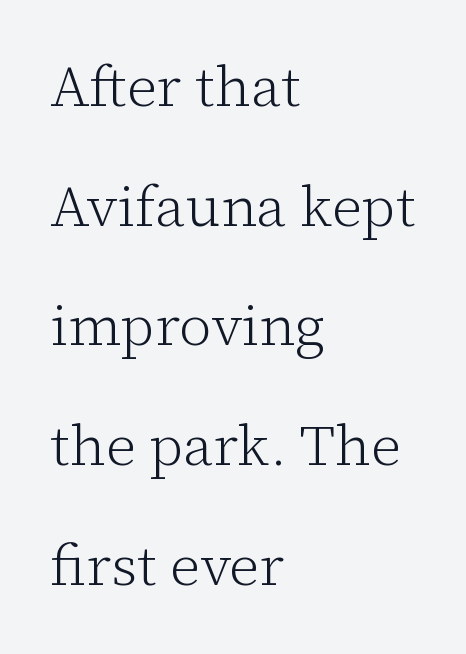
The image shows 57 px light serif type, upright; set left-aligned, loose line spacing (2.1x), normal letter spacing, not underlined; low stroke contrast and a medium x-height.
